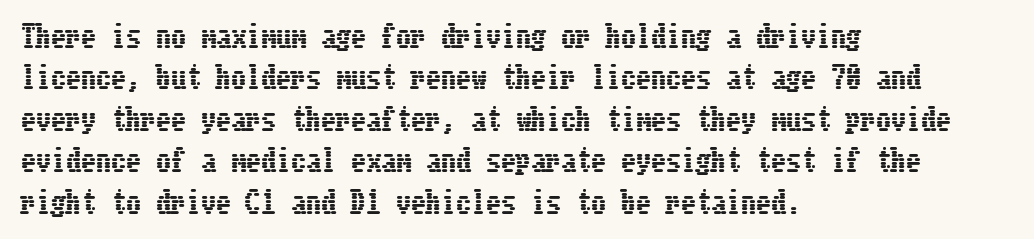
Q: Is the text italic (slanted)? A: No, it is upright.
Q: Is the text underlined? A: No.
Q: How is the paragraph aligned? A: Left-aligned.
Q: Is the spacing between letters normal or unusually wide? A: Normal.
Q: Is the spacing between lines tight, normal or loose? A: Normal.
Q: Width (condensed, normal, or wide)? A: Condensed.
Q: Stroke contrast? A: Low.
Q: x-height? A: Medium.
